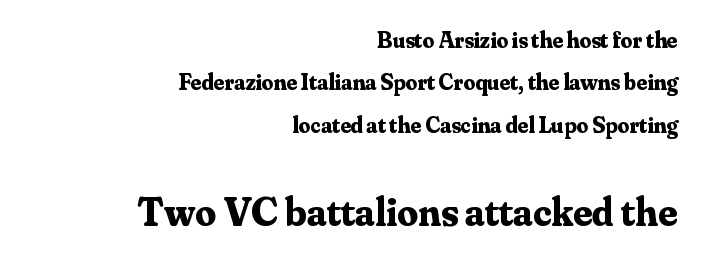
{"serif": "yes", "italic": "no", "bold": "yes", "weight": "bold", "width": "normal", "stroke_contrast": "medium", "x_height": "small", "monospaced": "no", "underline": "no", "align": "right", "line_spacing_ratio": 1.84, "letter_spacing": "normal", "letter_spacing_em": 0.0, "larger_block": "second", "size_ratio": 1.78, "glyph_px": 41}
